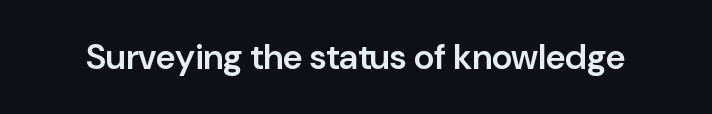
{"serif": "no", "italic": "no", "bold": "semi", "weight": "semibold", "width": "normal", "stroke_contrast": "low", "x_height": "medium", "monospaced": "no", "underline": "no", "letter_spacing": "normal", "letter_spacing_em": 0.0, "glyph_px": 35}
